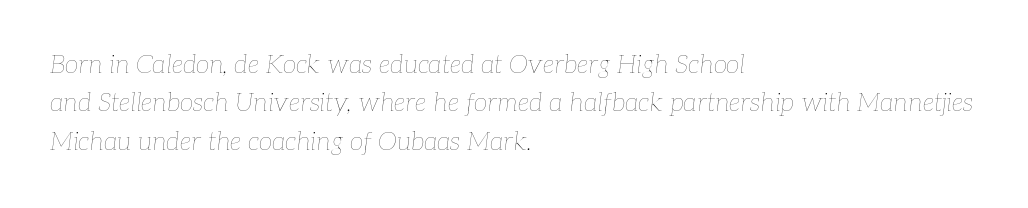
{"italic": "yes", "lean": "right", "slant_degrees": 7, "bold": "no", "underline": "no", "align": "left", "line_spacing": "normal", "line_spacing_ratio": 1.54, "letter_spacing": "normal", "letter_spacing_em": 0.0, "glyph_px": 25}
